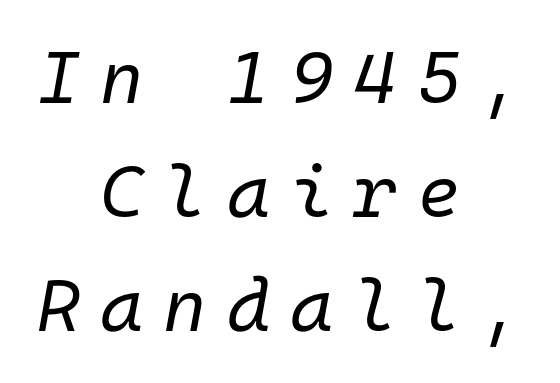
This block has exactly the height ordinary leading produces. Reading down the block, each line starts at a different indent, mirrored at its end. A quiet, ordinary-to-light weight characterises the typeface. Compared with ordinary roman type, these characters are visibly tilted.
